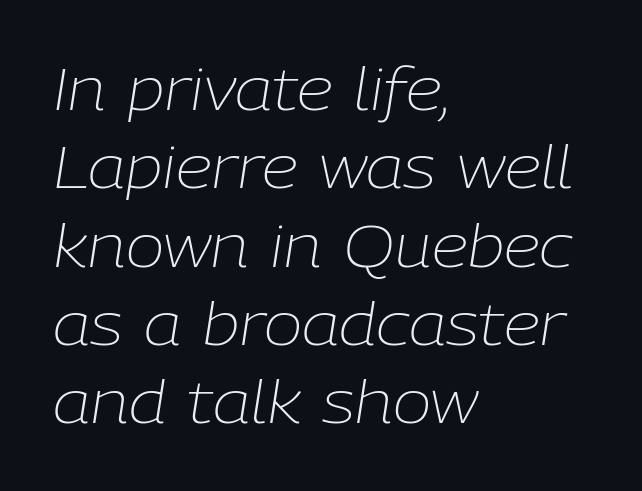
Observe the lean: these are italic letterforms. Letters rest on an invisible, unmarked baseline. These lines are rendered in a variable-pitch font. Normally led — the rows are evenly, conventionally spaced. This rendering uses left alignment, leaving the right contour irregular.
